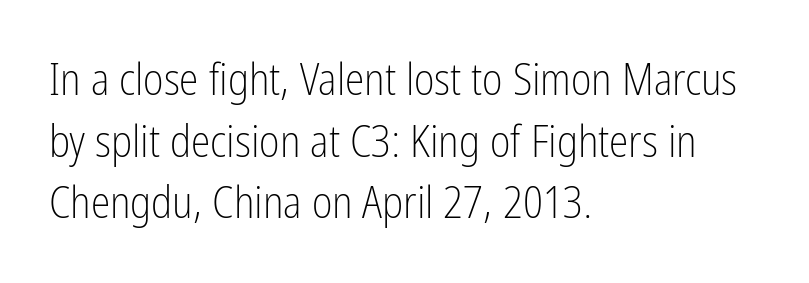
The image shows 44 px light, condensed sans-serif type, upright; set left-aligned, normal line spacing (1.4x), normal letter spacing, not underlined; low stroke contrast and a medium x-height.
